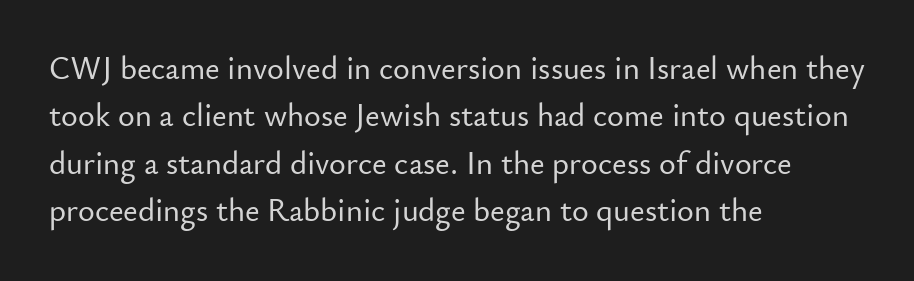
{"serif": "no", "italic": "no", "width": "normal", "stroke_contrast": "low", "x_height": "small", "monospaced": "no", "underline": "no", "align": "left", "line_spacing": "normal", "line_spacing_ratio": 1.48, "letter_spacing": "normal", "letter_spacing_em": 0.0, "glyph_px": 32}
